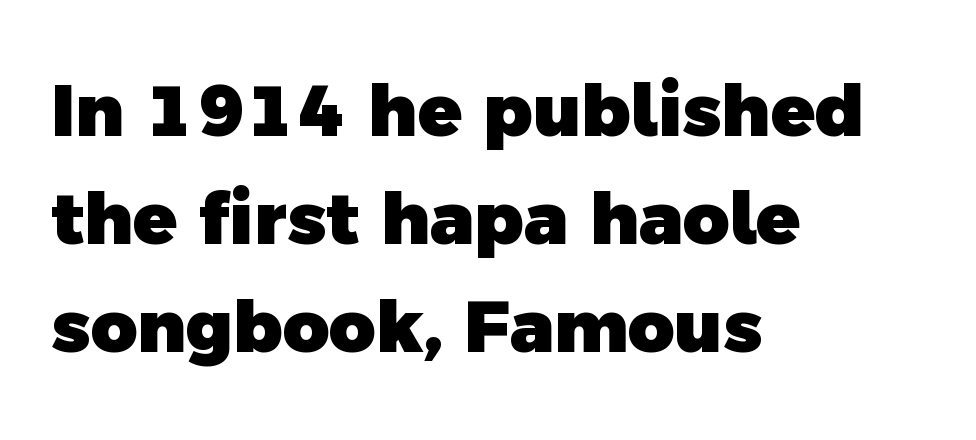
The image shows 72 px heavy sans-serif type; set left-aligned, normal line spacing (1.5x), normal letter spacing, not underlined; a medium x-height.
